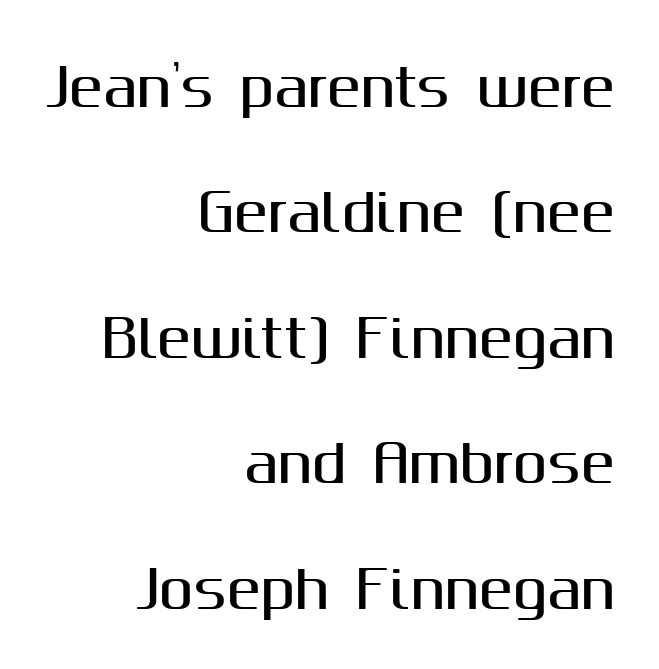
Q: Is the text italic (slanted)? A: No, it is upright.
Q: Is the typeface a serif or a sans-serif typeface? A: Sans-serif.
Q: Is the text underlined? A: No.
Q: How is the paragraph aligned? A: Right-aligned.
Q: Is the spacing between letters normal or unusually wide? A: Normal.
Q: Is the spacing between lines tight, normal or loose? A: Loose.
Q: Width (condensed, normal, or wide)? A: Normal.
Q: Stroke contrast? A: Medium.
Q: x-height? A: Medium.
Q: Monospaced? A: No.
